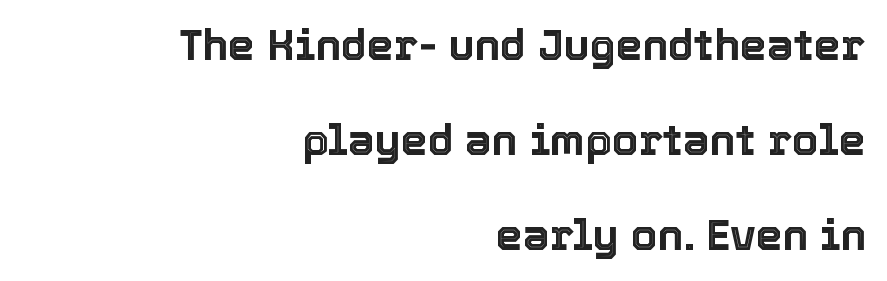
No italicization has been applied; the sample stays upright. Glance below the letters and you will spot only blank space. Compared with typical paragraphs, the rows here are farther apart. The ragged edge is on the left, which tells us the setting is flush right. The tracking reads as untouched default to a designer's eye.
